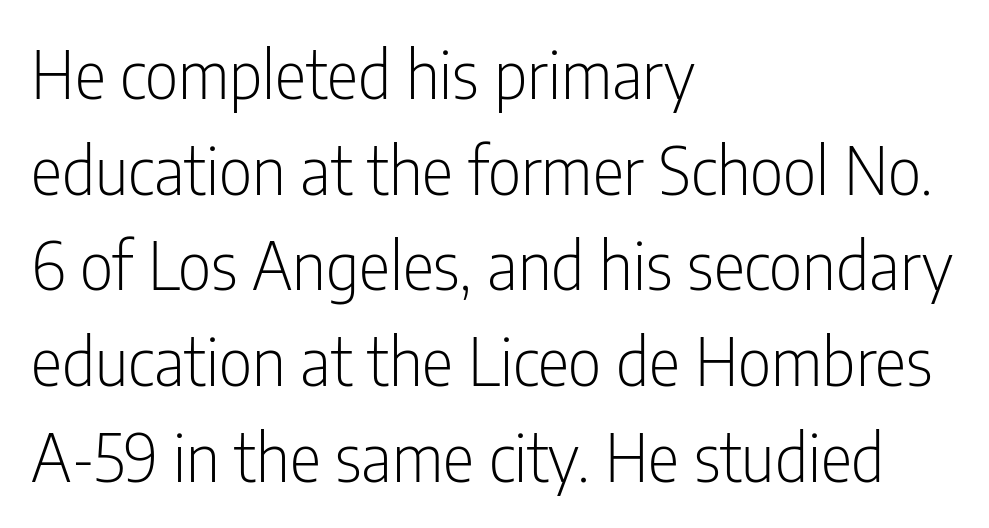
This sample uses a sans-serif face. These lines were composed using upright roman letters. Each line starts at the same left margin while the right side varies. The line-height multiplier appears to be the usual default.
